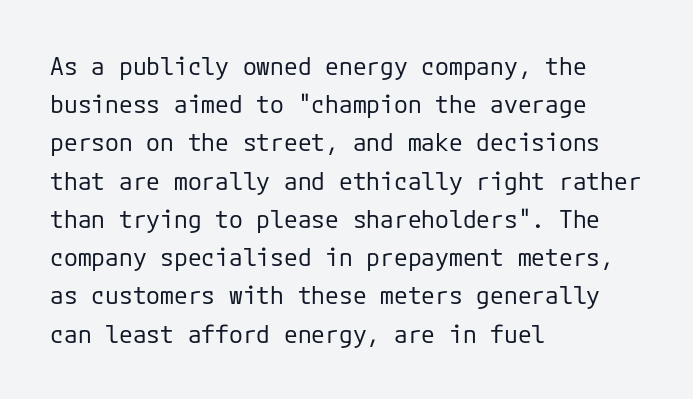
{"italic": "no", "bold": "no", "underline": "no", "align": "left", "line_spacing": "normal", "line_spacing_ratio": 1.53, "letter_spacing": "normal", "letter_spacing_em": 0.0, "glyph_px": 25}
